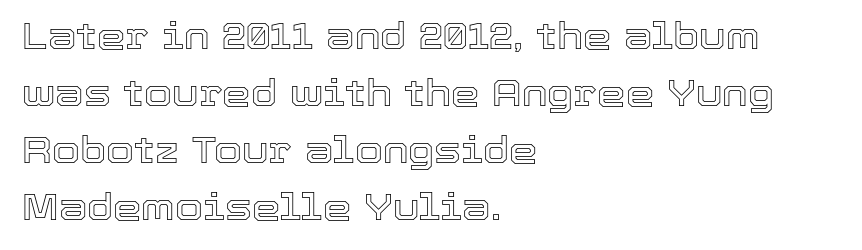
The image shows 36 px text type, upright; set left-aligned, normal line spacing (1.58x), normal letter spacing, not underlined; a medium x-height.
